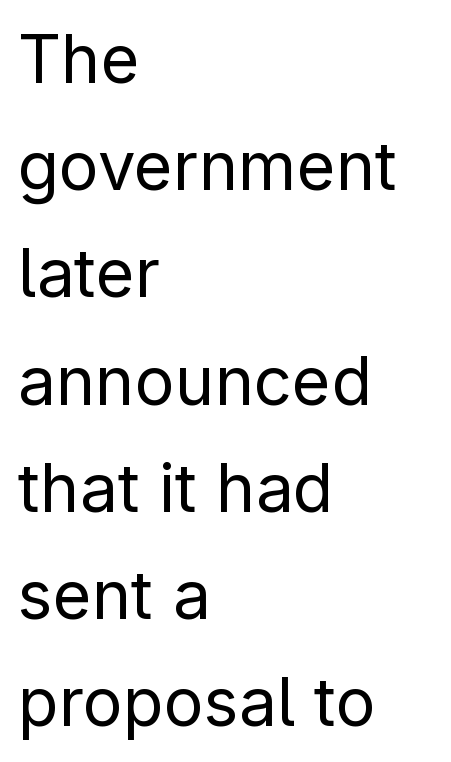
{"serif": "no", "italic": "no", "bold": "no", "weight": "regular", "width": "normal", "stroke_contrast": "low", "x_height": "medium", "monospaced": "no", "underline": "no", "align": "left", "line_spacing": "normal", "line_spacing_ratio": 1.6, "letter_spacing": "normal", "letter_spacing_em": 0.0, "glyph_px": 67}
